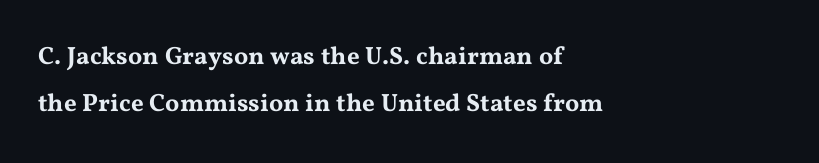
{"italic": "no", "underline": "no", "align": "left", "line_spacing_ratio": 1.88, "letter_spacing": "normal", "letter_spacing_em": 0.0, "glyph_px": 25}
